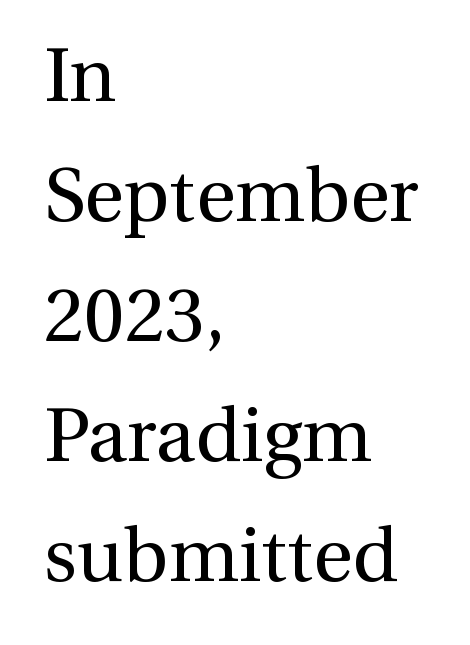
Q: Is the text bold? A: No.
Q: Is the text italic (slanted)? A: No, it is upright.
Q: Is the typeface a serif or a sans-serif typeface? A: Serif.
Q: Is the text underlined? A: No.
Q: How is the paragraph aligned? A: Left-aligned.
Q: Is the spacing between letters normal or unusually wide? A: Normal.
Q: Is the spacing between lines tight, normal or loose? A: Normal.
Q: Width (condensed, normal, or wide)? A: Normal.
Q: Stroke contrast? A: Medium.
Q: x-height? A: Medium.
Q: Monospaced? A: No.
